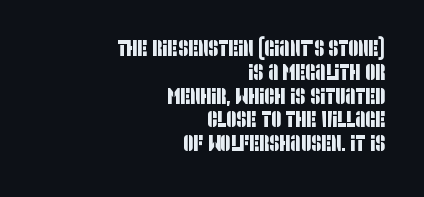
{"underline": "no", "align": "right", "line_spacing": "tight", "line_spacing_ratio": 1.08, "letter_spacing": "normal", "letter_spacing_em": 0.0, "glyph_px": 22}
